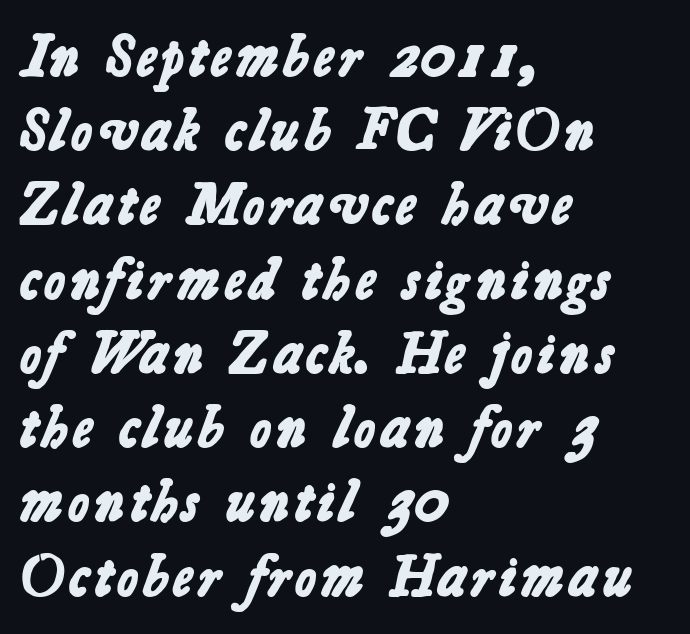
Q: Is the text bold? A: Yes.
Q: Is the typeface a serif or a sans-serif typeface? A: Sans-serif.
Q: Is the text underlined? A: No.
Q: How is the paragraph aligned? A: Left-aligned.
Q: Is the spacing between letters normal or unusually wide? A: Normal.
Q: Is the spacing between lines tight, normal or loose? A: Normal.
Q: Width (condensed, normal, or wide)? A: Normal.
Q: Stroke contrast? A: Low.
Q: x-height? A: Medium.
Q: Monospaced? A: No.
